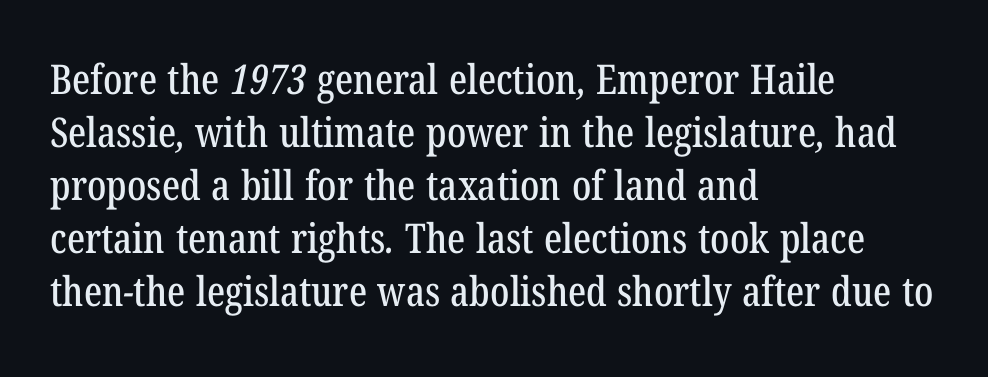
These lines keep a tight, regular rhythm from letter to letter. Do the characters align in a grid? No, the font is proportional. Compared with typical paragraphs, the rows here are spaced about the same. Glance below the letters and you will spot only blank space. To sum up the face: it has serifs. Reading down the block, your eye returns to a fixed left position each line.
